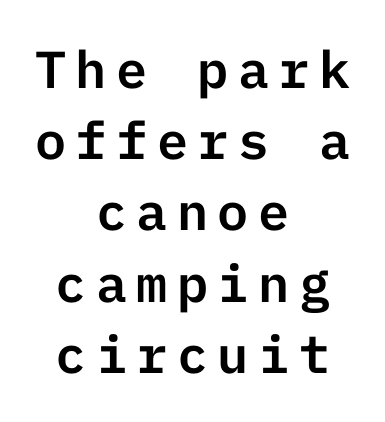
{"serif": "no", "italic": "no", "width": "normal", "stroke_contrast": "low", "x_height": "medium", "underline": "no", "align": "center", "line_spacing": "normal", "line_spacing_ratio": 1.37, "glyph_px": 52}
